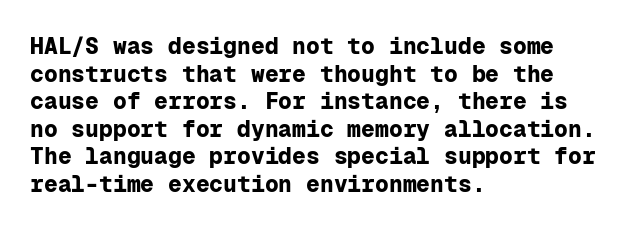
The letters stand upright; this is a roman face. Each word holds together tightly as a unit, with standard inter-letter gaps. Underline: absent. Notice how thick the strokes are: this is what a full bold looks like. The setting favours the left margin, as ordinary paragraphs usually do.
